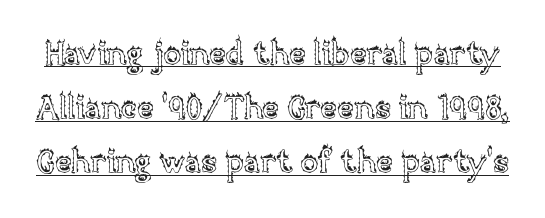
No italicization has been applied; the sample stays upright. The passage shown has conventional tracking throughout. The passage shown is underscored from start to finish. In terms of leading, this rendering sits right in the middle. Varying glyph widths throughout — classic text-font behaviour.
